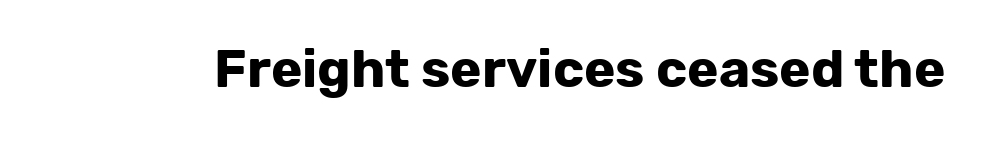
The image shows 53 px bold sans-serif type, upright; set normal letter spacing, not underlined; low stroke contrast and a medium x-height.
